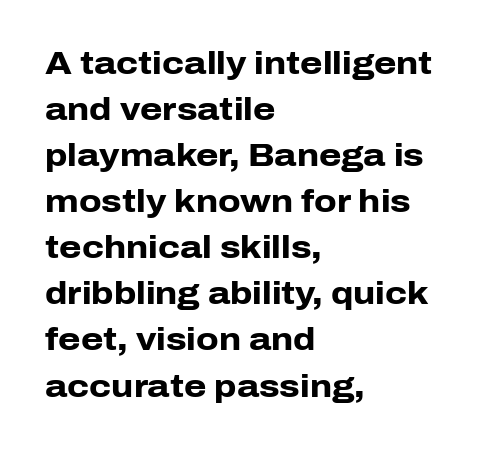
The letters are bold, with thick, heavy strokes. This is the regular roman posture of the typeface. The passage shown stacks its lines at a standard gap. The passage shown is not underscored anywhere. The rag falls on the right side of this text block. The rendering uses natural spacing where letterforms have individual widths.
